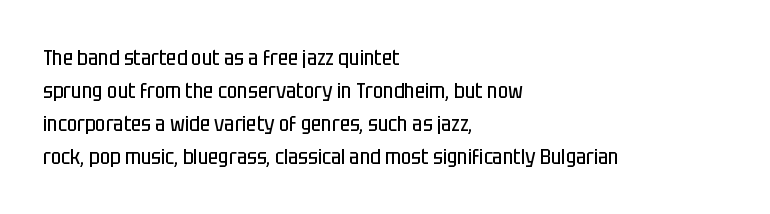
In terms of leading, this rendering sits right in the middle. Quick note: not italic, upright. Stems here are at most as thick as an everyday book face. Letter spacing: default.
